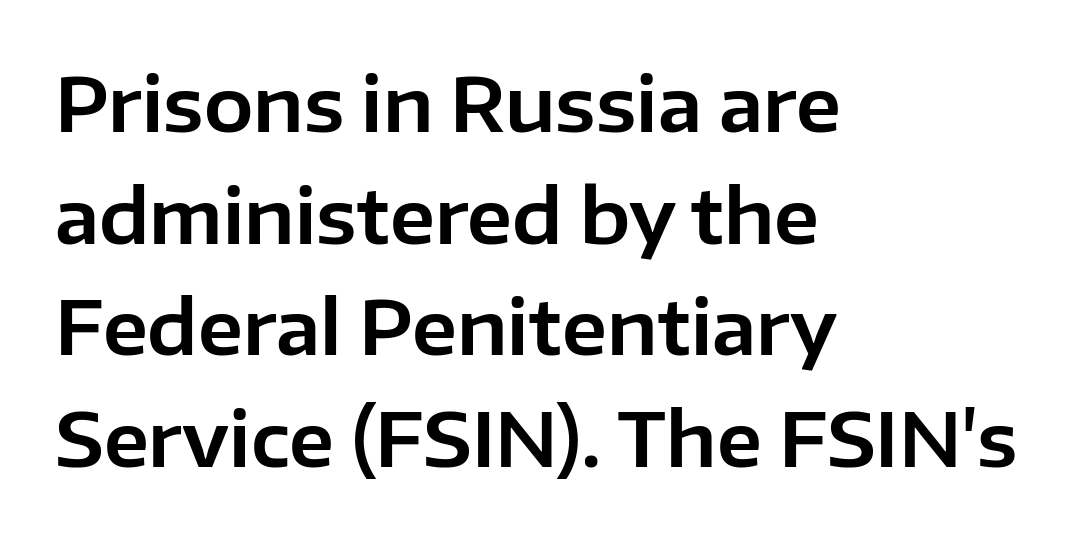
The image shows 74 px sans-serif type, upright; set left-aligned, normal line spacing (1.51x), normal letter spacing, not underlined; low stroke contrast and a medium x-height.
